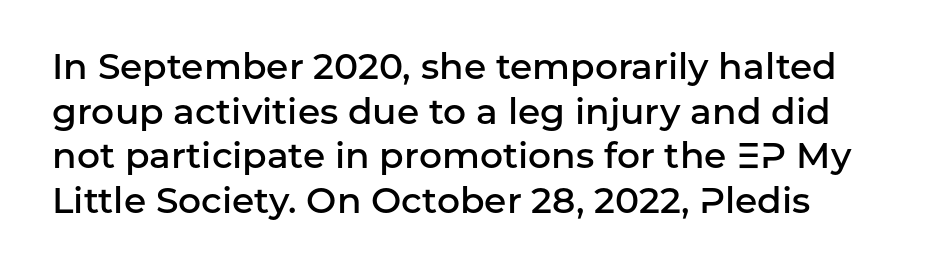
The image shows 36 px semibold sans-serif type, upright; set line spacing 1.24x, normal letter spacing, not underlined; low stroke contrast and a medium x-height.
